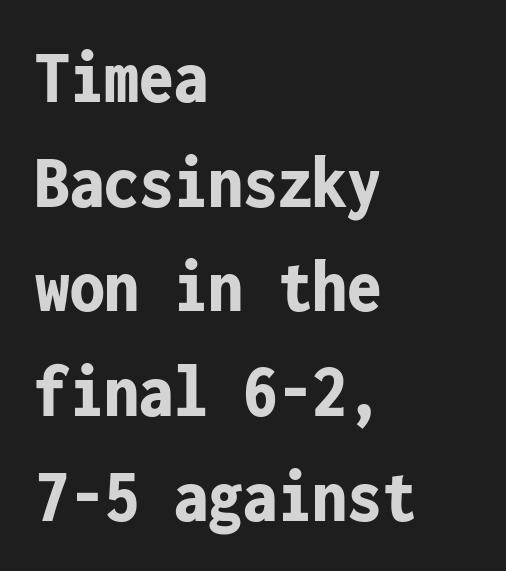
{"serif": "no", "italic": "no", "bold": "yes", "weight": "bold", "width": "condensed", "stroke_contrast": "low", "x_height": "medium", "monospaced": "yes", "underline": "no", "align": "left", "line_spacing": "normal", "line_spacing_ratio": 1.36, "letter_spacing": "normal", "letter_spacing_em": 0.0, "glyph_px": 77}
